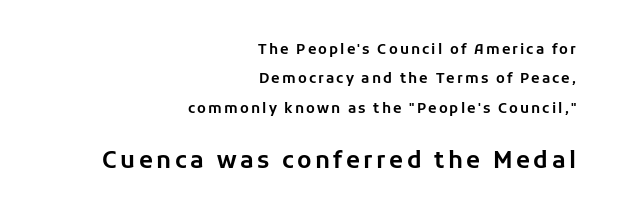
{"italic": "no", "underline": "no", "align": "right", "line_spacing": "loose", "line_spacing_ratio": 2.09, "larger_block": "second", "size_ratio": 1.64, "glyph_px": 23}
